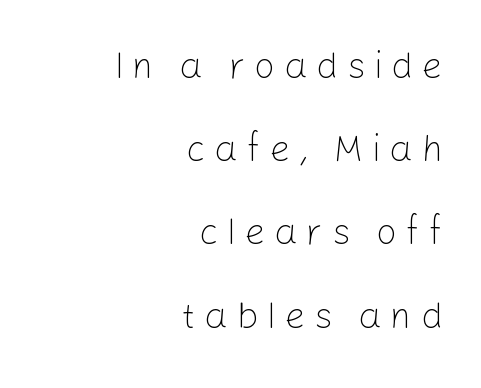
The image shows 37 px light sans-serif type, upright; set right-aligned, loose line spacing (2.25x), unusually wide letter spacing (+0.23 em), not underlined; low stroke contrast and a medium x-height.
